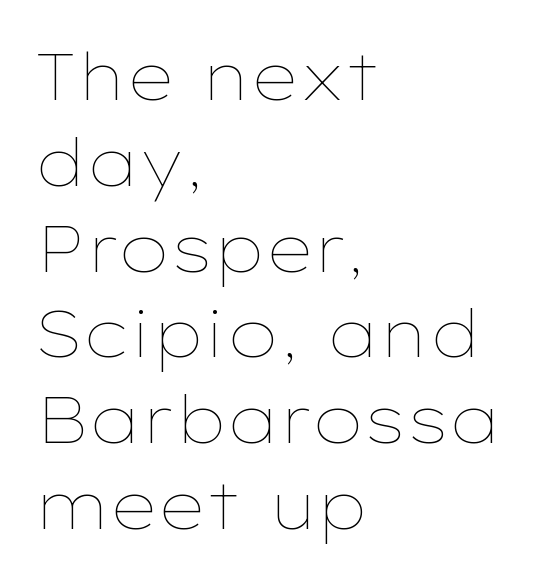
The font is comparable to plain body text, perhaps lighter. Compared with typical paragraphs, the rows here are spaced about the same. If you drew a ruler down the left edge, every line would touch it. This is the regular roman posture of the typeface. Looks like regular typesetting: each glyph gets only the width it needs. Underlining? Definitely not there.
